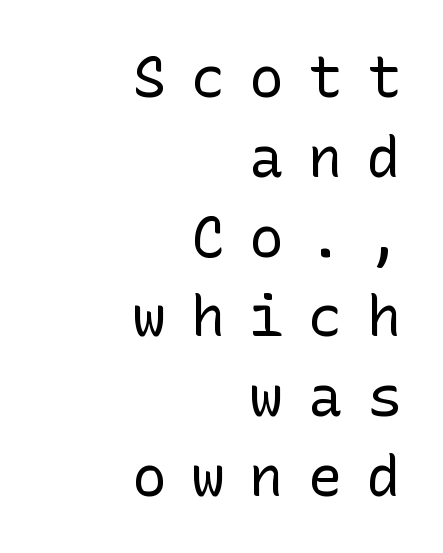
The image shows 57 px regular-weight sans-serif type, upright; set right-aligned, normal line spacing (1.4x), unusually wide letter spacing (+0.43 em), not underlined; low stroke contrast and a medium x-height.
